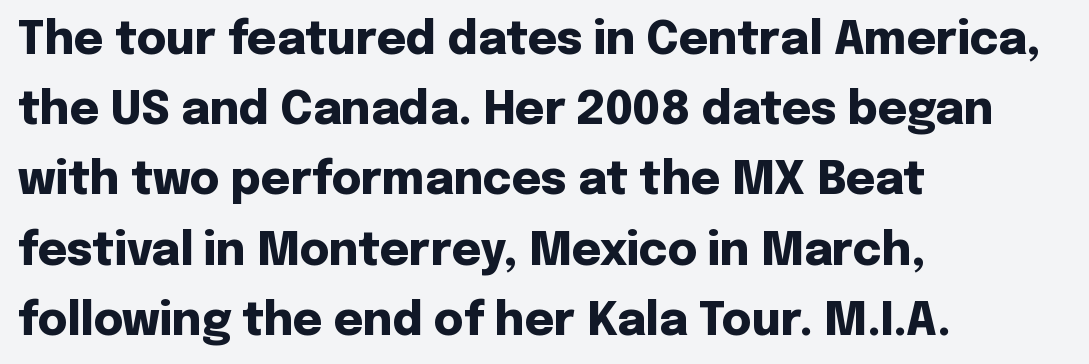
The image shows 45 px heavy sans-serif type, upright; set left-aligned, normal line spacing (1.56x), normal letter spacing, not underlined; low stroke contrast and a medium x-height.
